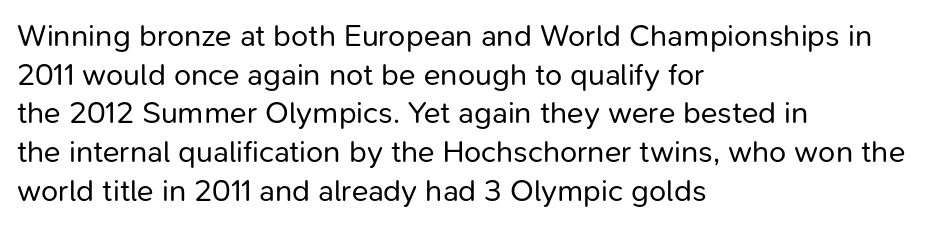
Typographically, this falls in the sans-serif category. Think of a printed novel: that variable character pitch is what you see here. Quick note: not italic, upright. Each word holds together tightly as a unit, with standard inter-letter gaps.
